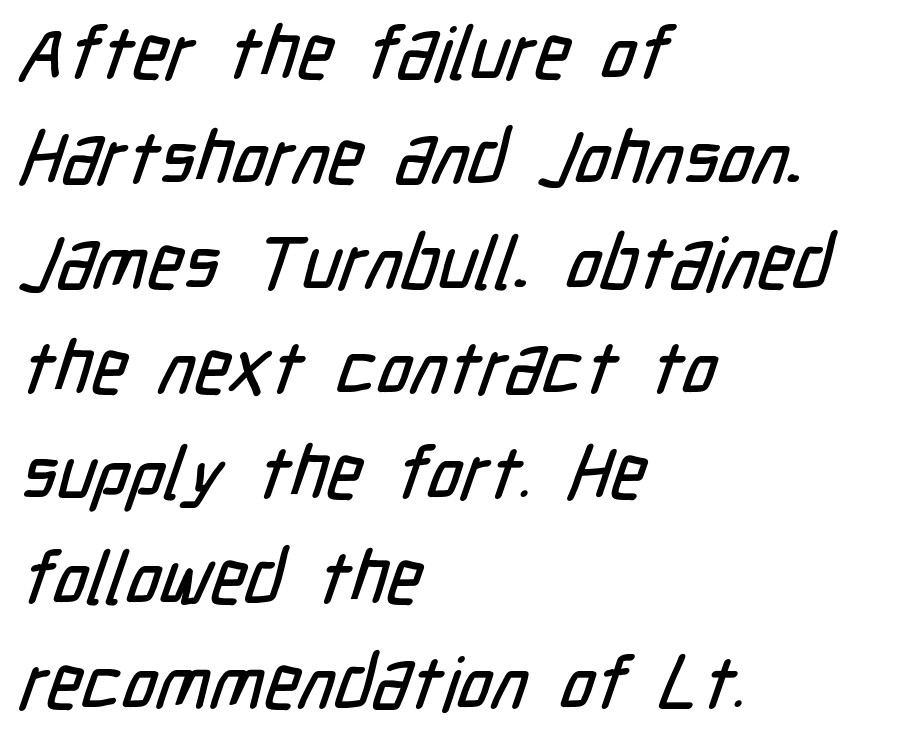
{"serif": "no", "width": "condensed", "stroke_contrast": "low", "x_height": "medium", "monospaced": "no", "underline": "no", "align": "left", "line_spacing": "normal", "line_spacing_ratio": 1.42, "letter_spacing": "normal", "letter_spacing_em": 0.0, "glyph_px": 74}
